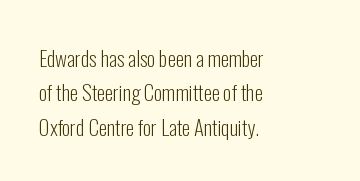
The image shows 21 px text type, upright; set left-aligned, normal line spacing (1.64x), normal letter spacing, not underlined.
